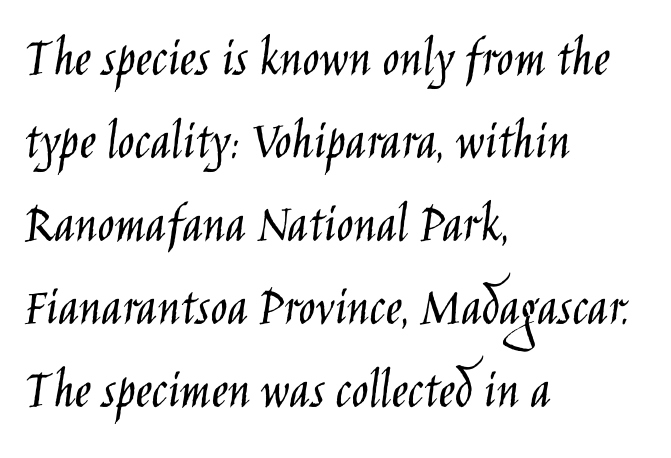
Q: Is the text bold? A: No.
Q: Is the text italic (slanted)? A: Yes.
Q: Is the typeface a serif or a sans-serif typeface? A: Sans-serif.
Q: Is the text underlined? A: No.
Q: How is the paragraph aligned? A: Left-aligned.
Q: Is the spacing between letters normal or unusually wide? A: Normal.
Q: Is the spacing between lines tight, normal or loose? A: Normal.
Q: Width (condensed, normal, or wide)? A: Condensed.
Q: Stroke contrast? A: Low.
Q: x-height? A: Large.
Q: Monospaced? A: No.
